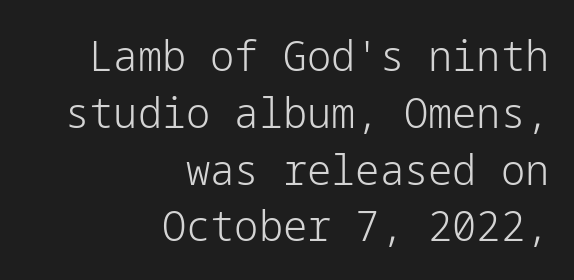
{"serif": "no", "italic": "no", "bold": "no", "weight": "light", "width": "normal", "stroke_contrast": "low", "x_height": "medium", "underline": "no", "align": "right", "line_spacing": "normal", "line_spacing_ratio": 1.32, "letter_spacing": "normal", "letter_spacing_em": 0.0, "glyph_px": 43}
